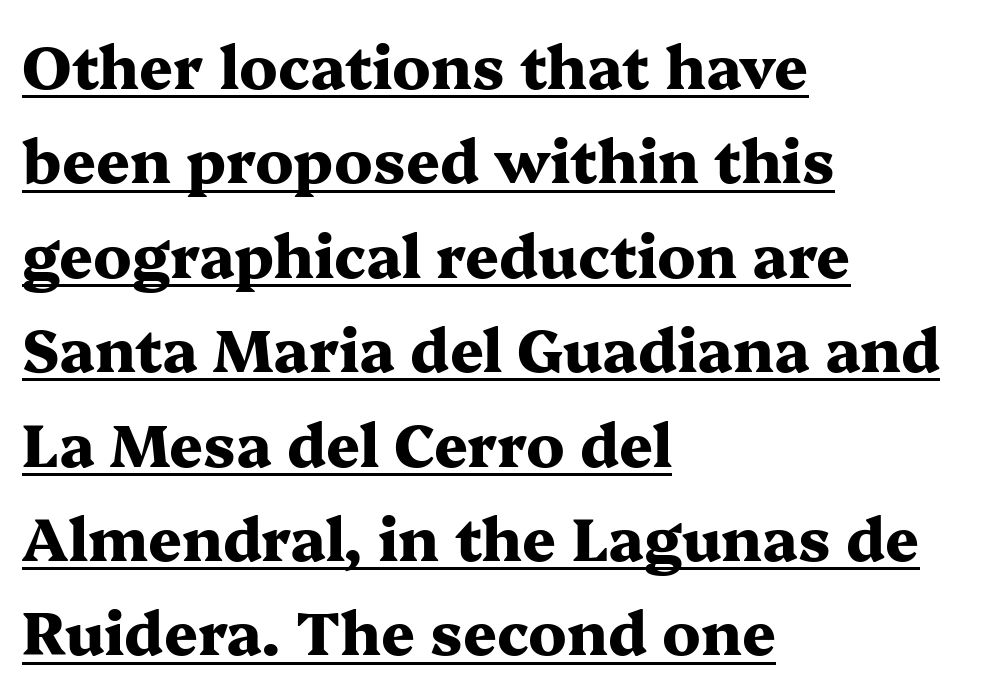
The image shows 59 px heavy, wide serif type, upright; set left-aligned, normal line spacing (1.6x), normal letter spacing, underlined; medium stroke contrast and a medium x-height.
